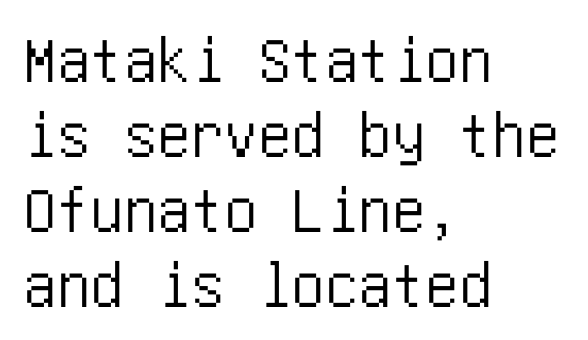
Q: Is the text italic (slanted)? A: No, it is upright.
Q: Is the typeface a serif or a sans-serif typeface? A: Sans-serif.
Q: Is the text underlined? A: No.
Q: How is the paragraph aligned? A: Left-aligned.
Q: Is the spacing between letters normal or unusually wide? A: Normal.
Q: Is the spacing between lines tight, normal or loose? A: Tight.
Q: Width (condensed, normal, or wide)? A: Condensed.
Q: Stroke contrast? A: Low.
Q: x-height? A: Large.
